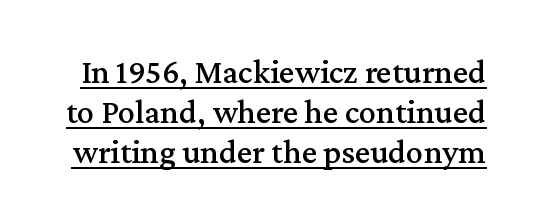
Q: Is the text italic (slanted)? A: No, it is upright.
Q: Is the typeface a serif or a sans-serif typeface? A: Serif.
Q: Is the text underlined? A: Yes.
Q: Is the spacing between letters normal or unusually wide? A: Normal.
Q: Width (condensed, normal, or wide)? A: Normal.
Q: Stroke contrast? A: Medium.
Q: x-height? A: Medium.
Q: Monospaced? A: No.
